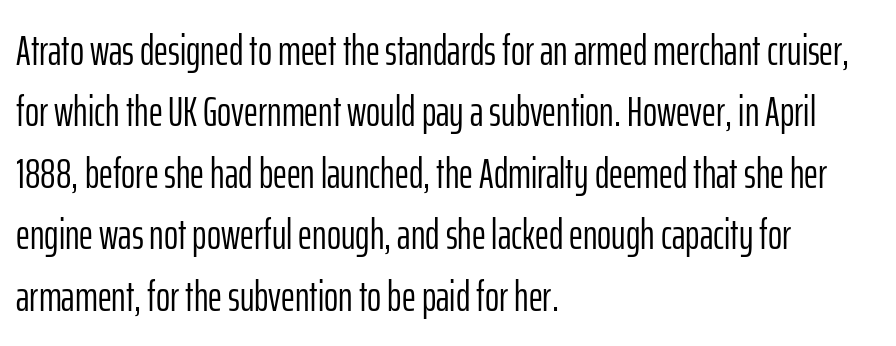
The type sits square on the baseline with zero lean. Interline gaps are of average width in this sample. Heft: none added — not bold. No word sits above an underline.
